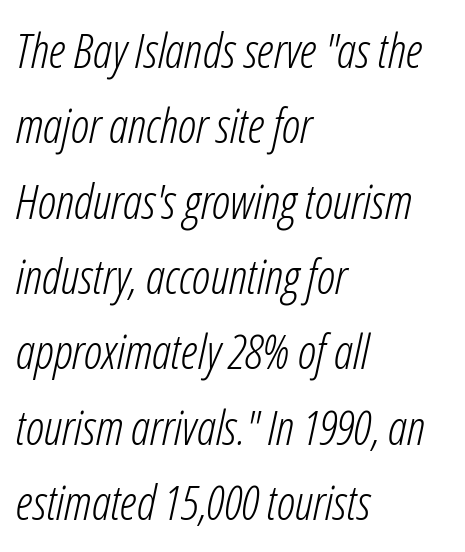
Inter-character spacing is left at the font's built-in metrics. Characters are canted at an angle relative to the baseline's perpendicular. Proportional: the letters do not fall into vertical columns. Does the leading feel generous? No, just average. Plain, unruled lines of type. The ragged edge is on the right, which tells us the setting is flush left.
